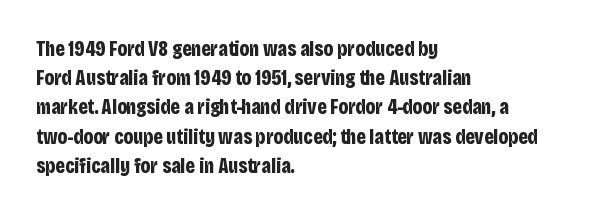
Q: Is the text bold? A: Yes.
Q: Is the text italic (slanted)? A: No, it is upright.
Q: Is the text underlined? A: No.
Q: How is the paragraph aligned? A: Left-aligned.
Q: Is the spacing between letters normal or unusually wide? A: Normal.
Q: Is the spacing between lines tight, normal or loose? A: Normal.
